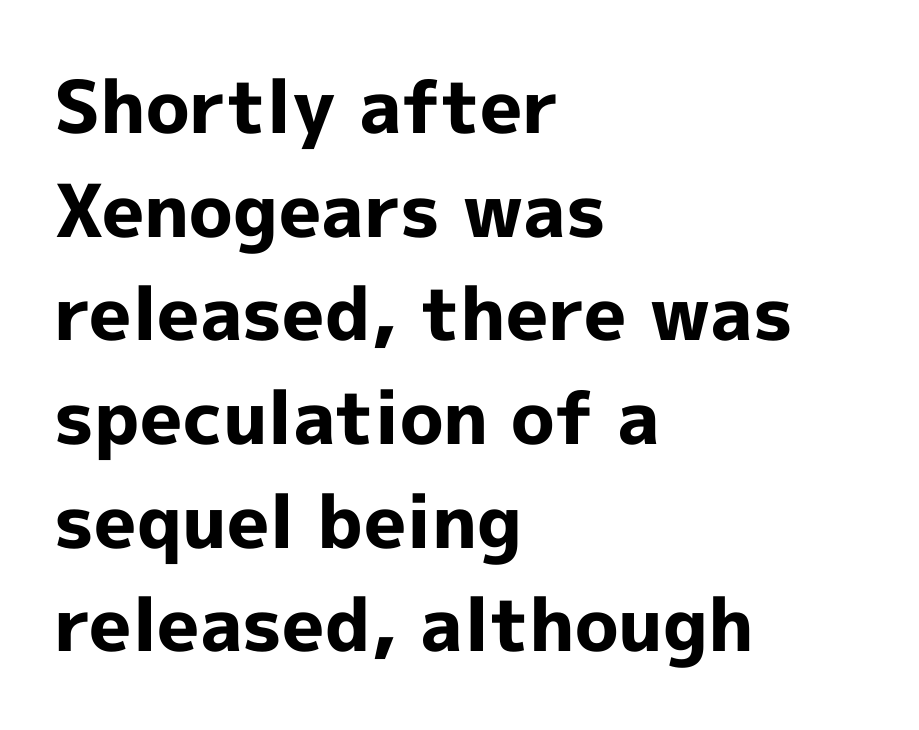
{"serif": "no", "italic": "no", "bold": "yes", "weight": "bold", "width": "normal", "x_height": "medium", "monospaced": "no", "underline": "no", "align": "left", "line_spacing": "normal", "line_spacing_ratio": 1.42, "letter_spacing": "normal", "letter_spacing_em": 0.0, "glyph_px": 73}
